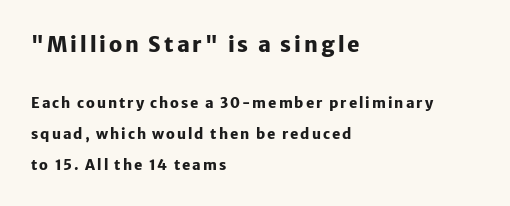
Q: Is the text bold? A: Yes.
Q: Is the text italic (slanted)? A: No, it is upright.
Q: Is the text underlined? A: No.
Q: How is the paragraph aligned? A: Left-aligned.
Q: Is the spacing between lines tight, normal or loose? A: Loose.
Q: Which block of text is set in a larger size, the first (top) or the second (bottom)? A: The first (top) one.
